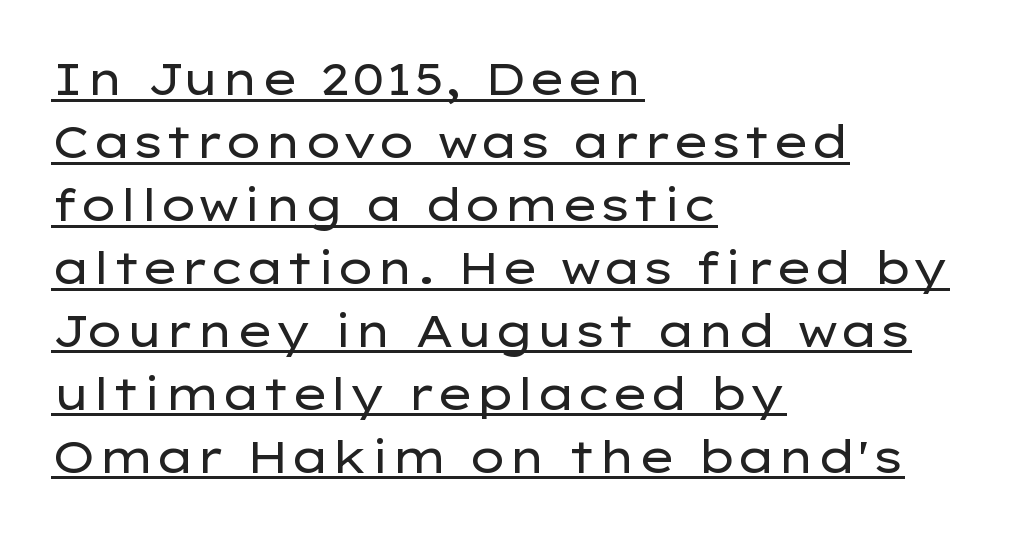
Q: Is the text bold? A: No.
Q: Is the text italic (slanted)? A: No, it is upright.
Q: Is the typeface a serif or a sans-serif typeface? A: Sans-serif.
Q: Is the text underlined? A: Yes.
Q: How is the paragraph aligned? A: Left-aligned.
Q: Is the spacing between letters normal or unusually wide? A: Normal.
Q: Is the spacing between lines tight, normal or loose? A: Normal.
Q: Width (condensed, normal, or wide)? A: Wide.
Q: Stroke contrast? A: Low.
Q: x-height? A: Medium.
Q: Monospaced? A: No.
